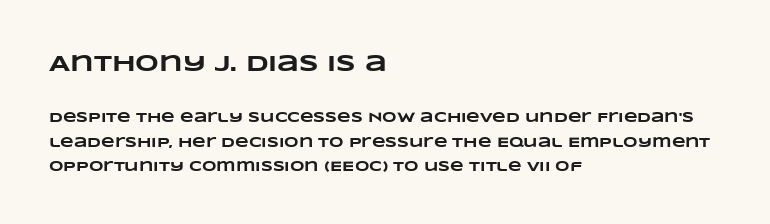
A student would notice the top passage is typeset larger than what follows. Casual observation: everything's shoved over to the left. Underlining? Definitely not there. The letterforms sit shoulder to shoulder at normal distance. As a designer I'd log this as weight 700, bold.
